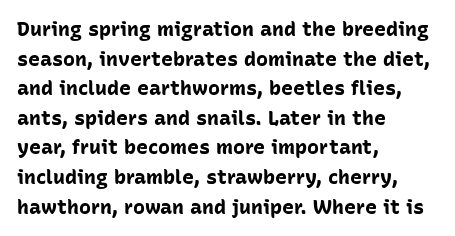
{"italic": "no", "bold": "yes", "underline": "no", "align": "left", "line_spacing": "normal", "line_spacing_ratio": 1.48, "letter_spacing": "normal", "letter_spacing_em": 0.0, "glyph_px": 20}
